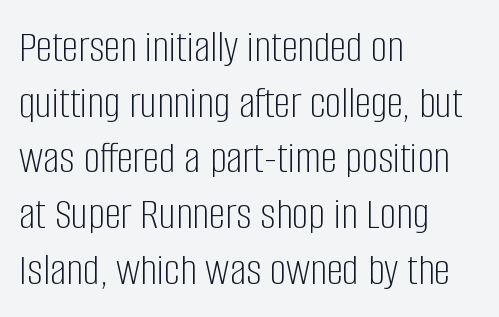
Spacing verdict: proportional, widths tailored to each character. The passage shown has conventional tracking throughout. The passage is arranged the way most books set body copy — flush left. These lines were composed using upright roman letters. Quick note: underline off.
